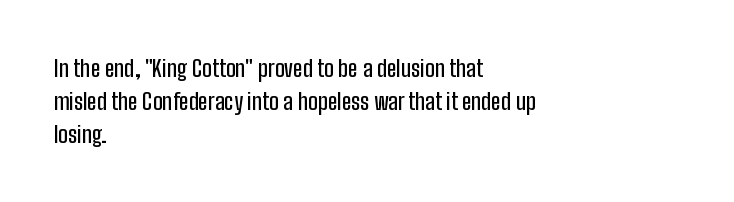
Q: Is the text italic (slanted)? A: No, it is upright.
Q: Is the text underlined? A: No.
Q: How is the paragraph aligned? A: Left-aligned.
Q: Is the spacing between letters normal or unusually wide? A: Normal.
Q: Is the spacing between lines tight, normal or loose? A: Normal.
